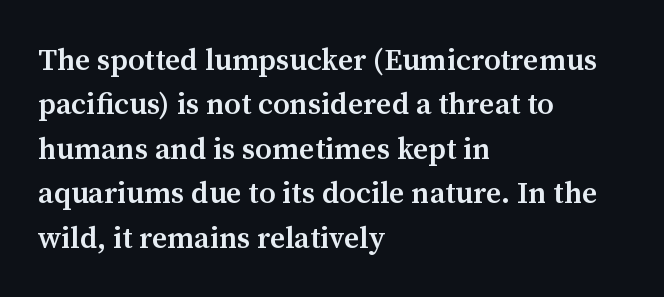
Q: Is the text bold? A: Semi-bold.
Q: Is the text italic (slanted)? A: No, it is upright.
Q: Is the typeface a serif or a sans-serif typeface? A: Serif.
Q: Is the text underlined? A: No.
Q: How is the paragraph aligned? A: Left-aligned.
Q: Is the spacing between letters normal or unusually wide? A: Normal.
Q: Is the spacing between lines tight, normal or loose? A: Normal.
Q: Width (condensed, normal, or wide)? A: Normal.
Q: Stroke contrast? A: Medium.
Q: x-height? A: Medium.
Q: Monospaced? A: No.
